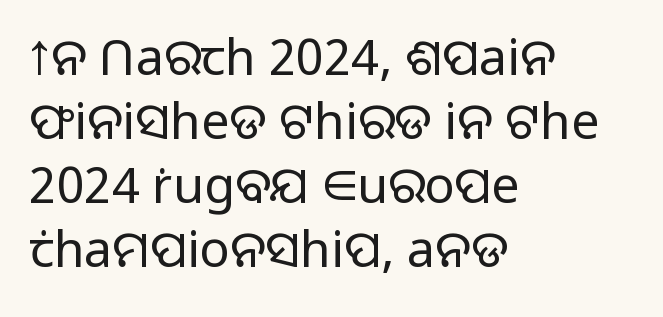
Q: Is the text bold? A: No.
Q: Is the text italic (slanted)? A: No, it is upright.
Q: Is the typeface a serif or a sans-serif typeface? A: Sans-serif.
Q: Is the text underlined? A: No.
Q: How is the paragraph aligned? A: Left-aligned.
Q: Is the spacing between letters normal or unusually wide? A: Normal.
Q: Is the spacing between lines tight, normal or loose? A: Normal.
Q: Width (condensed, normal, or wide)? A: Normal.
Q: Stroke contrast? A: Low.
Q: x-height? A: Medium.
Q: Monospaced? A: No.
